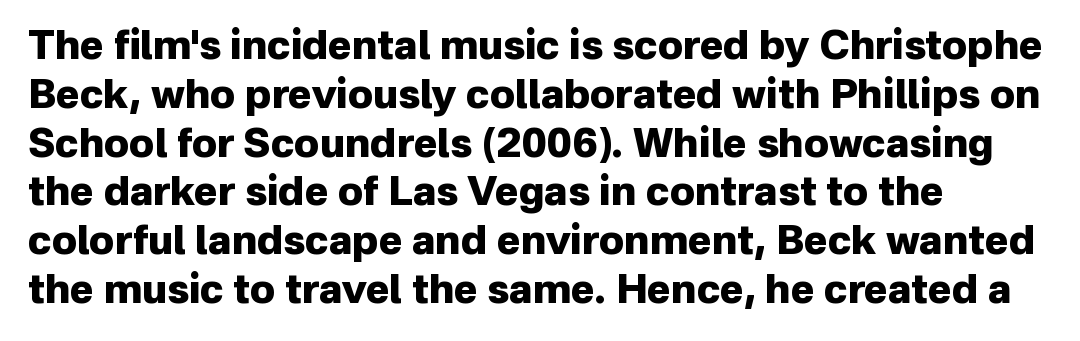
Letters rest on an invisible, unmarked baseline. Leftover space on each line is placed entirely after the last word. The face used here is a sans, in the tradition of grotesques and geometrics. The face used here is proportionally spaced, like ordinary book or web type. Heavy-handed strokes throughout: this text is bold. The lettering stays uniformly vertical, giving the passage a roman look.
